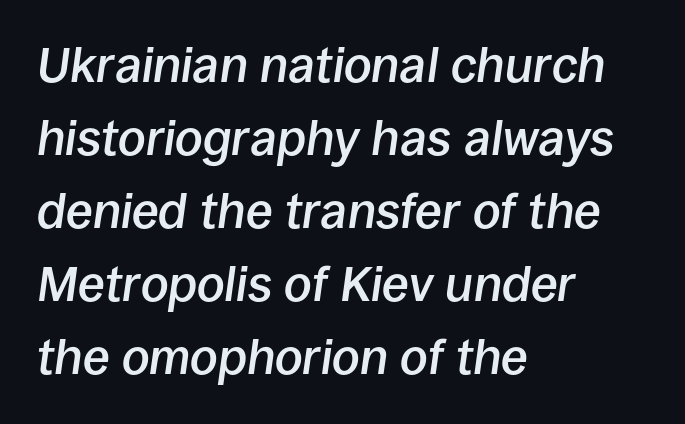
The image shows 49 px semibold type, italic (leaning right); set left-aligned, normal line spacing (1.49x), normal letter spacing, not underlined; low stroke contrast and a large x-height.
